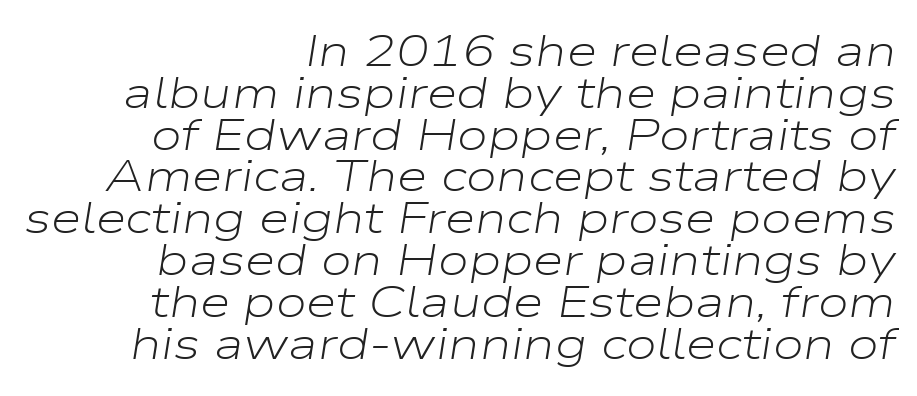
The image shows 44 px light, wide type, italic (leaning right); set right-aligned, tight line spacing (0.95x), normal letter spacing, not underlined; low stroke contrast and a medium x-height.
